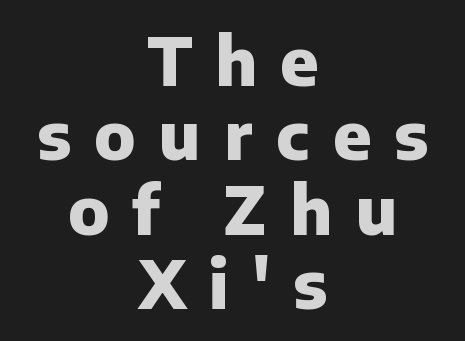
Q: Is the text bold? A: Yes.
Q: Is the text italic (slanted)? A: No, it is upright.
Q: Is the typeface a serif or a sans-serif typeface? A: Sans-serif.
Q: Is the text underlined? A: No.
Q: How is the paragraph aligned? A: Centered.
Q: Is the spacing between letters normal or unusually wide? A: Unusually wide.
Q: Is the spacing between lines tight, normal or loose? A: Tight.
Q: Width (condensed, normal, or wide)? A: Normal.
Q: Stroke contrast? A: Low.
Q: x-height? A: Medium.
Q: Monospaced? A: No.
